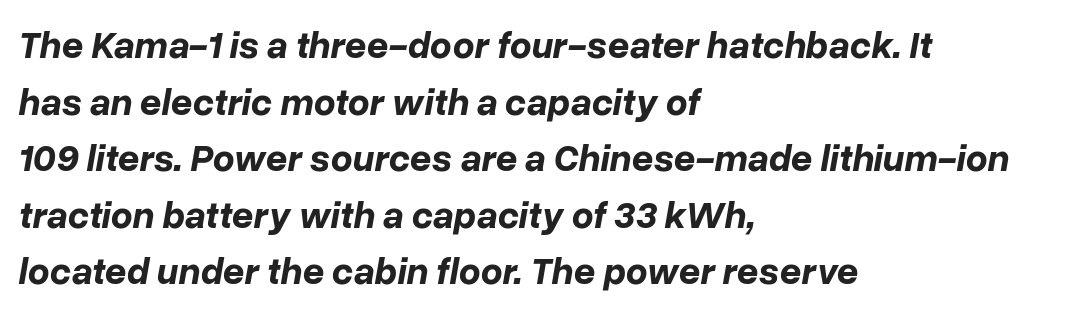
Q: Is the text bold? A: Yes.
Q: Is the text italic (slanted)? A: Yes, it leans right by about 10 degrees.
Q: Is the text underlined? A: No.
Q: How is the paragraph aligned? A: Left-aligned.
Q: Is the spacing between letters normal or unusually wide? A: Normal.
Q: Is the spacing between lines tight, normal or loose? A: Normal.
Q: Width (condensed, normal, or wide)? A: Normal.
Q: Stroke contrast? A: Low.
Q: x-height? A: Medium.
Q: Monospaced? A: No.
